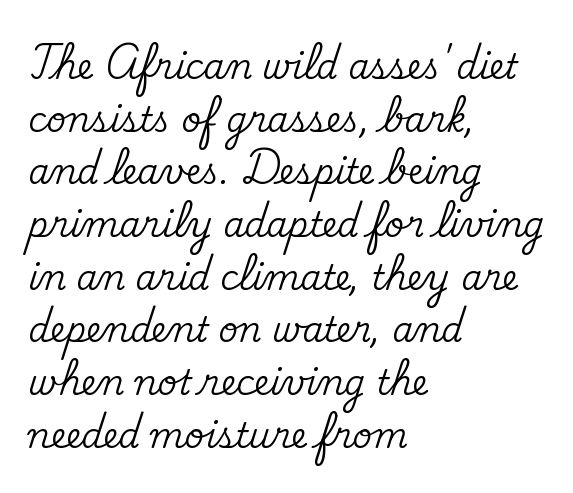
The image shows 34 px text type; set left-aligned, normal line spacing (1.55x), normal letter spacing, not underlined; medium stroke contrast and a small x-height.
